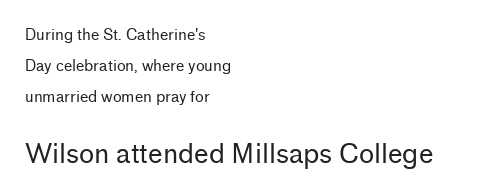
{"italic": "no", "bold": "no", "underline": "no", "align": "left", "line_spacing": "loose", "line_spacing_ratio": 2.06, "letter_spacing": "normal", "letter_spacing_em": 0.0, "larger_block": "second", "size_ratio": 1.73, "glyph_px": 26}
